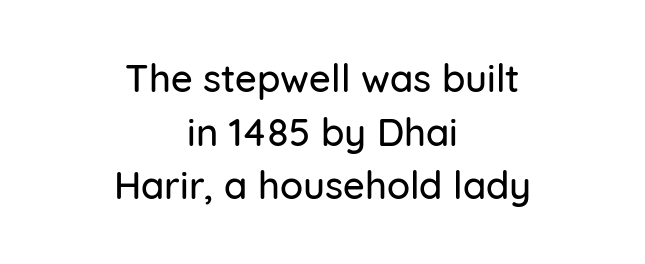
The image shows 38 px sans-serif type, upright; set centered, normal line spacing (1.41x), normal letter spacing, not underlined; low stroke contrast and a medium x-height.
